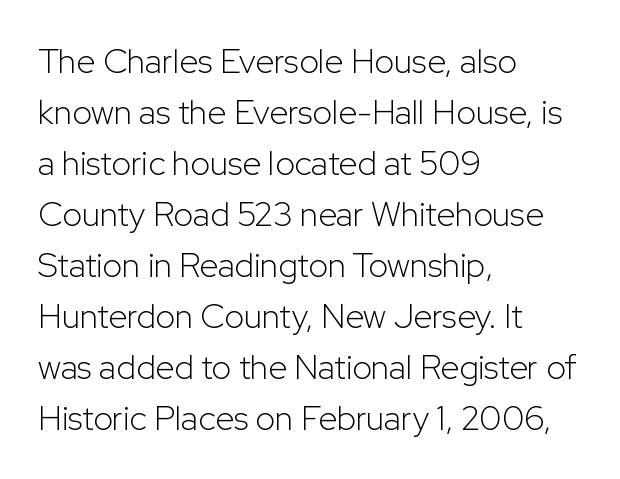
{"serif": "no", "italic": "no", "bold": "no", "weight": "light", "width": "normal", "stroke_contrast": "low", "x_height": "medium", "monospaced": "no", "underline": "no", "align": "left", "line_spacing": "normal", "line_spacing_ratio": 1.5, "letter_spacing": "normal", "letter_spacing_em": 0.0, "glyph_px": 34}
